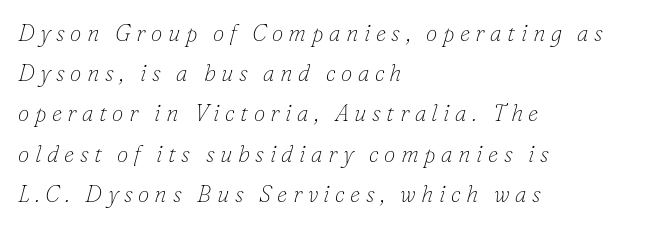
The space directly below the letters is spotless. Stem width sits at or under what a default text font uses. The rendering inserts visible extra space after every character. Horizontally, the lines are justified to the leading edge only. Is the type slanted? Yes — the strokes lean at a clear angle.
